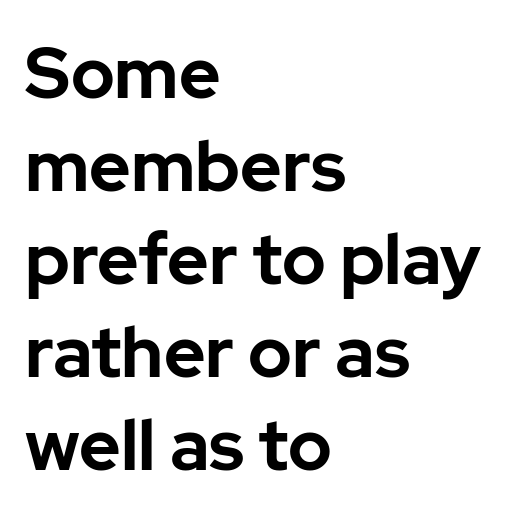
Look at the stroke-to-counter ratio: heavy, a bold. The glyphs are unaccompanied by any horizontal stroke below them. Typeset ragged right — the left edge is the straight one. These lines keep a tight, regular rhythm from letter to letter. Is this a sans? Yes — the strokes have no serifs.
